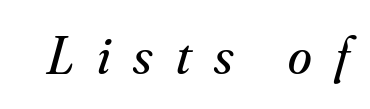
Q: Is the text bold? A: No.
Q: Is the text italic (slanted)? A: Yes, it leans right by about 16 degrees.
Q: Is the typeface a serif or a sans-serif typeface? A: Serif.
Q: Is the text underlined? A: No.
Q: Is the spacing between letters normal or unusually wide? A: Unusually wide.
Q: Width (condensed, normal, or wide)? A: Normal.
Q: Stroke contrast? A: Medium.
Q: x-height? A: Small.
Q: Monospaced? A: No.
